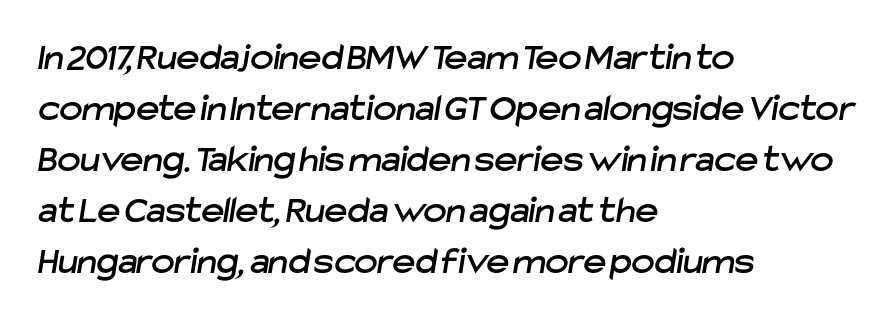
The image shows 39 px sans-serif type; set left-aligned, normal line spacing (1.31x), normal letter spacing, not underlined; low stroke contrast and a medium x-height.
